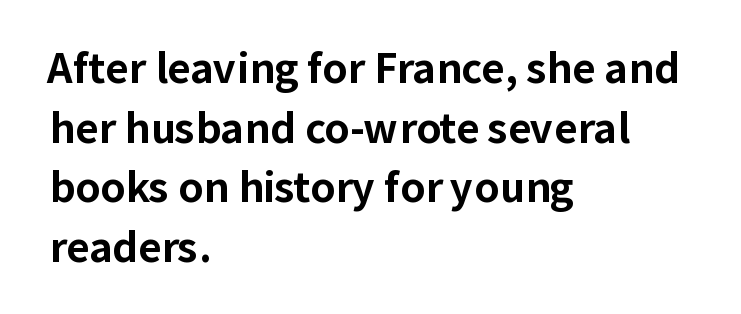
This sample uses a sans-serif face. Proportional: the letters do not fall into vertical columns. How would I describe the line gaps? Plain and ordinary. Rendered with straight, roman letterforms. Casual observation: everything's shoved over to the left.
